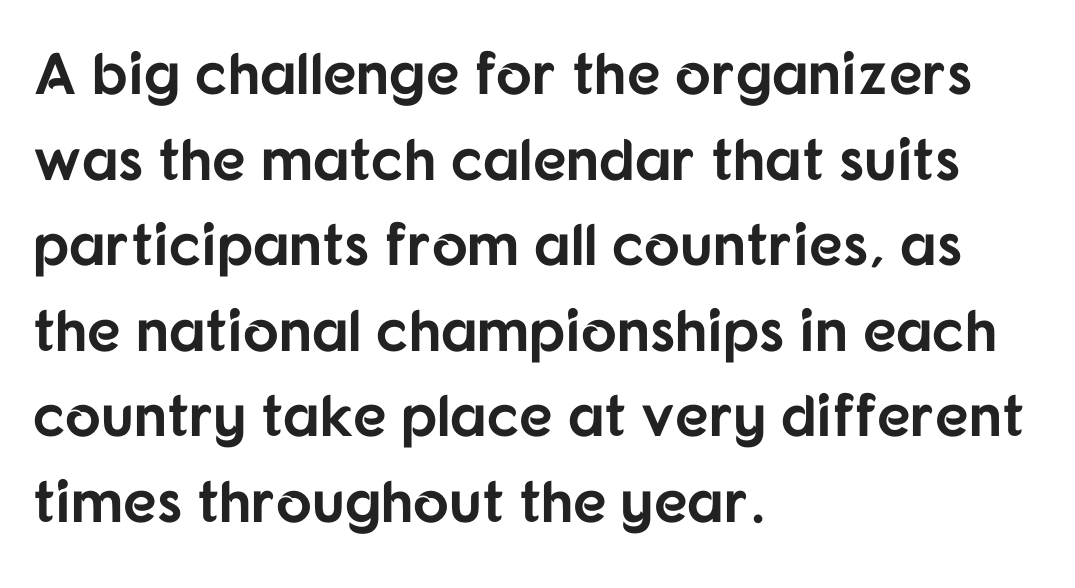
{"serif": "no", "italic": "no", "bold": "yes", "weight": "bold", "width": "normal", "stroke_contrast": "low", "x_height": "medium", "monospaced": "no", "underline": "no", "align": "left", "line_spacing": "normal", "line_spacing_ratio": 1.45, "letter_spacing": "normal", "letter_spacing_em": 0.0, "glyph_px": 59}
